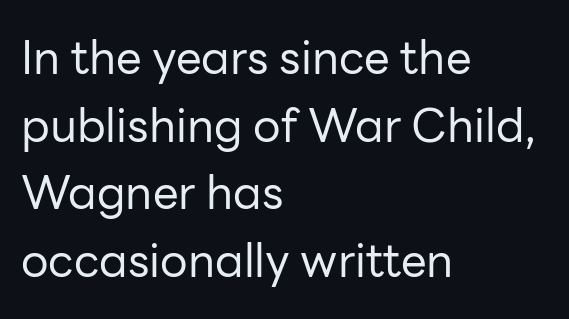
The image shows 46 px regular-weight sans-serif type, upright; set left-aligned, normal line spacing (1.47x), normal letter spacing, not underlined; low stroke contrast and a medium x-height.
